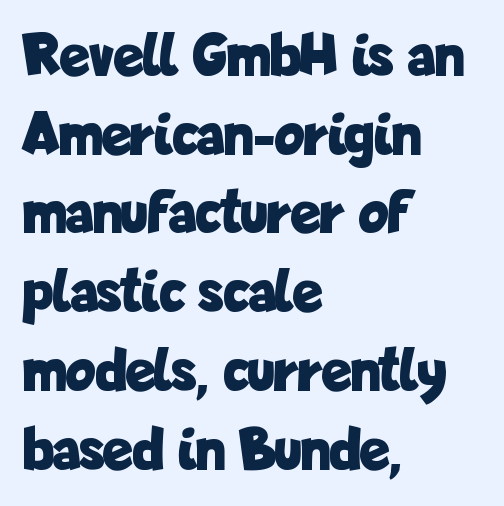
{"serif": "no", "italic": "no", "bold": "yes", "weight": "bold", "width": "condensed", "stroke_contrast": "low", "x_height": "medium", "monospaced": "no", "underline": "no", "align": "left", "line_spacing": "normal", "line_spacing_ratio": 1.27, "letter_spacing": "normal", "letter_spacing_em": 0.0, "glyph_px": 62}
